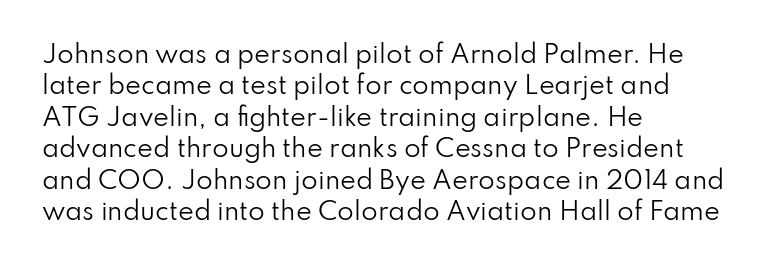
The image shows 24 px text type, upright; set left-aligned, normal line spacing (1.31x), normal letter spacing, not underlined.
